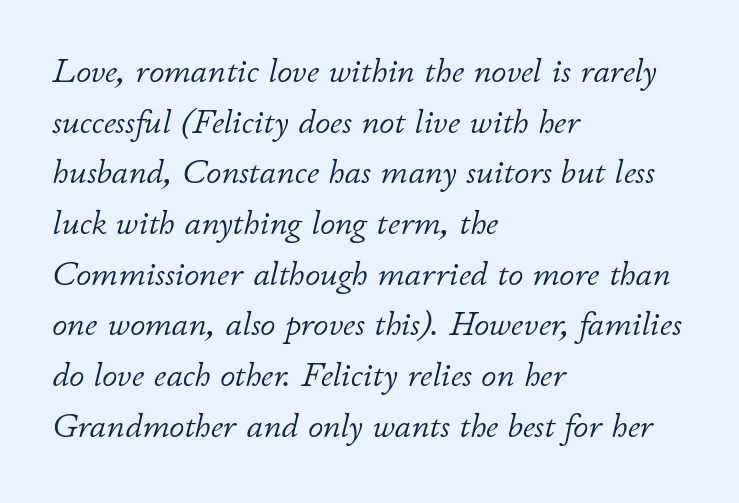
Q: Is the text bold? A: No.
Q: Is the text italic (slanted)? A: Yes, it leans right by about 11 degrees.
Q: Is the text underlined? A: No.
Q: How is the paragraph aligned? A: Left-aligned.
Q: Is the spacing between letters normal or unusually wide? A: Normal.
Q: Is the spacing between lines tight, normal or loose? A: Normal.
Q: Width (condensed, normal, or wide)? A: Normal.
Q: Stroke contrast? A: Low.
Q: x-height? A: Small.
Q: Monospaced? A: No.
